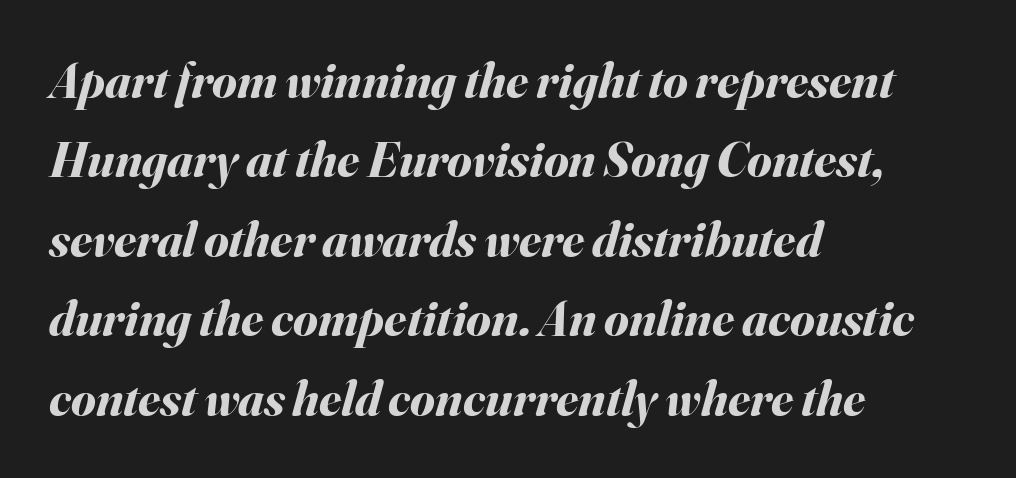
The image shows 50 px bold type, italic (leaning right); set left-aligned, normal line spacing (1.59x), normal letter spacing, not underlined; medium stroke contrast and a small x-height.
